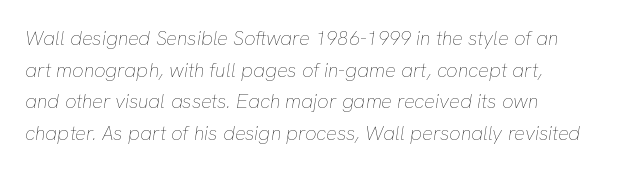
Q: Is the text bold? A: No.
Q: Is the text italic (slanted)? A: Yes, it leans right by about 8 degrees.
Q: Is the text underlined? A: No.
Q: How is the paragraph aligned? A: Left-aligned.
Q: Is the spacing between letters normal or unusually wide? A: Normal.
Q: Is the spacing between lines tight, normal or loose? A: Normal.
